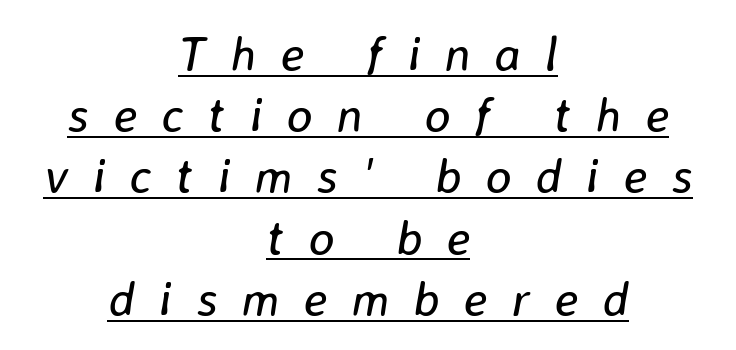
The letters advance in unequal steps, a hallmark of proportional type. Does extra space separate the letters? Yes, quite a lot of it. The glyphs are accompanied by a horizontal stroke just below them. Evenly set lines give the paragraph a standard silhouette. The cut favours lightness, reaching ordinary text weight at its darkest.
